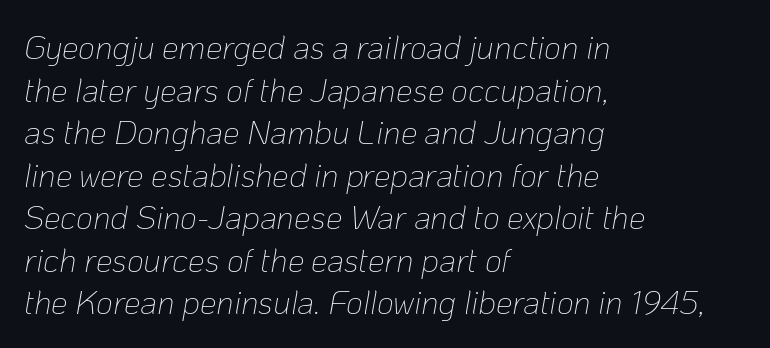
{"italic": "yes", "lean": "right", "slant_degrees": 10, "bold": "no", "weight": "thin", "width": "normal", "stroke_contrast": "low", "x_height": "medium", "monospaced": "no", "underline": "no", "align": "left", "line_spacing": "normal", "line_spacing_ratio": 1.29, "letter_spacing": "normal", "letter_spacing_em": 0.0, "glyph_px": 33}
